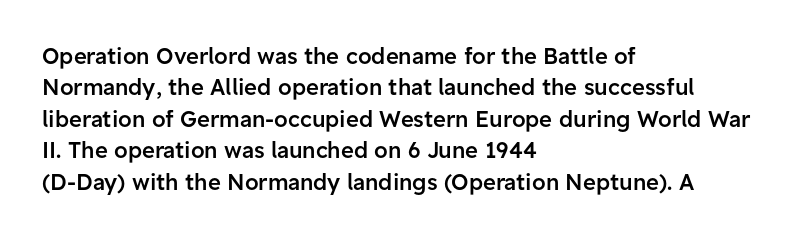
Successive baselines arrive at the customary interval. Horizontally, the lines are justified to the leading edge only. Short note: letters normally spaced. Emphasis by weight is partial: semibold. The gap between lines stays unmarked. Ordinary non-slanted type is in use.
